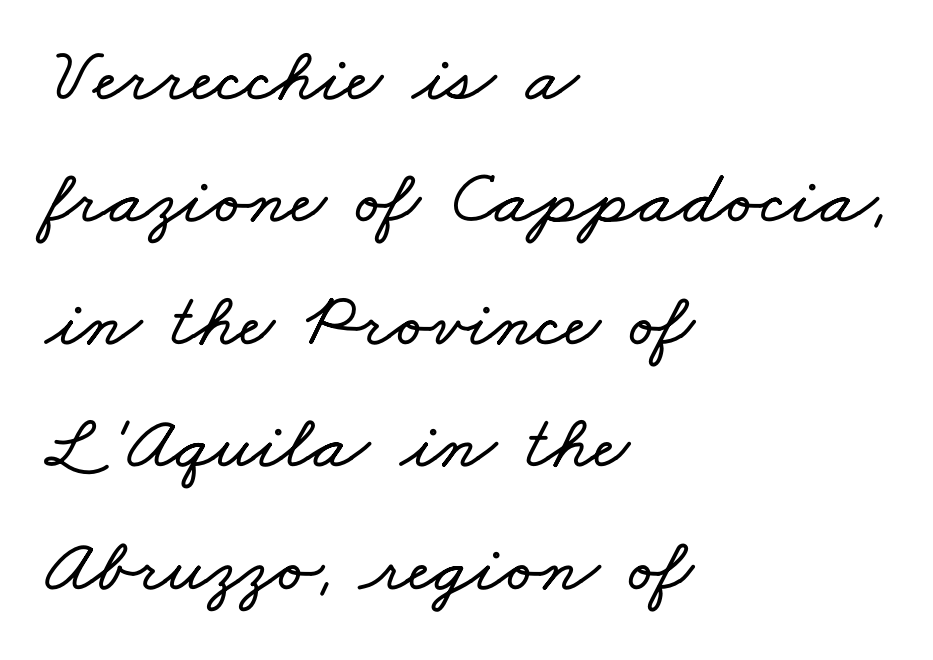
The image shows 77 px wide type; set left-aligned, normal line spacing (1.59x), normal letter spacing, not underlined; low stroke contrast and a small x-height.
